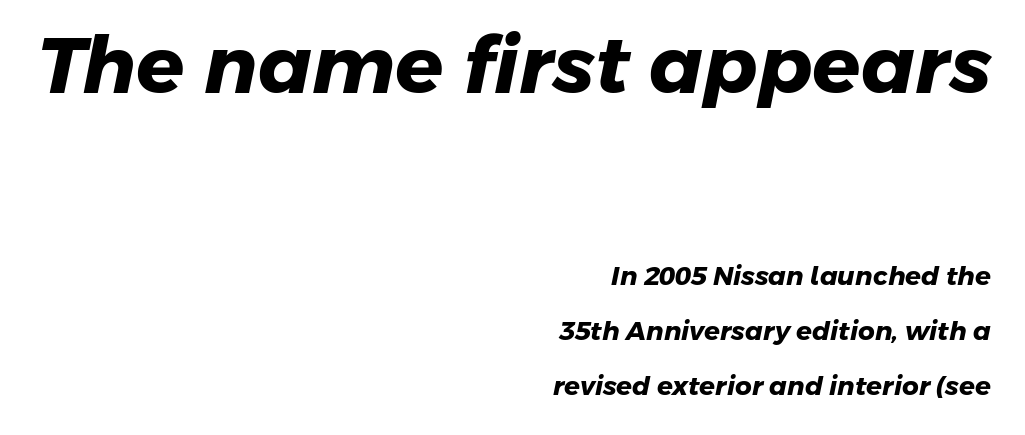
The image shows 79 px heavy sans-serif type; set right-aligned, loose line spacing (2.12x), normal letter spacing, not underlined; the first (top) block is 3.04x larger; low stroke contrast and a medium x-height.
